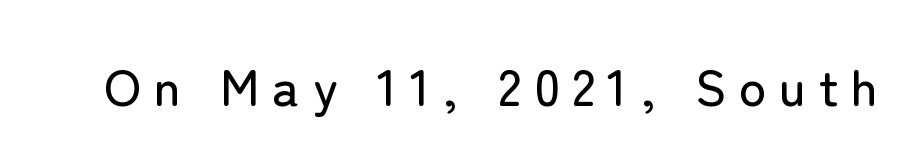
Q: Is the text italic (slanted)? A: No, it is upright.
Q: Is the typeface a serif or a sans-serif typeface? A: Sans-serif.
Q: Is the text underlined? A: No.
Q: Is the spacing between letters normal or unusually wide? A: Unusually wide.
Q: Width (condensed, normal, or wide)? A: Normal.
Q: Stroke contrast? A: Low.
Q: x-height? A: Medium.
Q: Monospaced? A: No.
